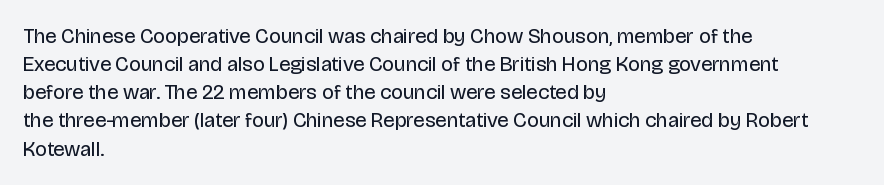
Q: Is the text bold? A: No.
Q: Is the text italic (slanted)? A: No, it is upright.
Q: Is the text underlined? A: No.
Q: How is the paragraph aligned? A: Left-aligned.
Q: Is the spacing between letters normal or unusually wide? A: Normal.
Q: Is the spacing between lines tight, normal or loose? A: Normal.
